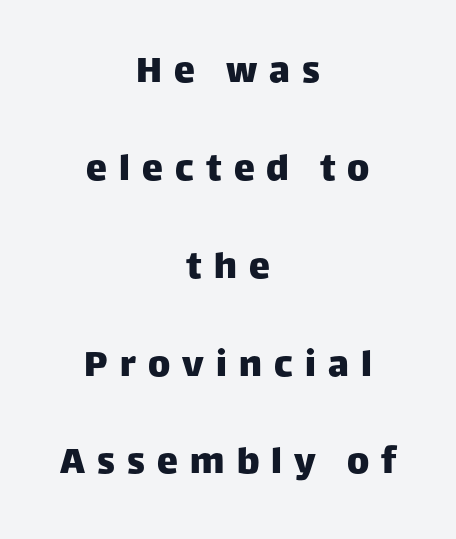
Upright lettering throughout. Only glyphs here, with clear space below each row. The tracking jumps out immediately: characters are airy and widely separated. Which margin do the lines hug? Neither — every line sits in the middle.
